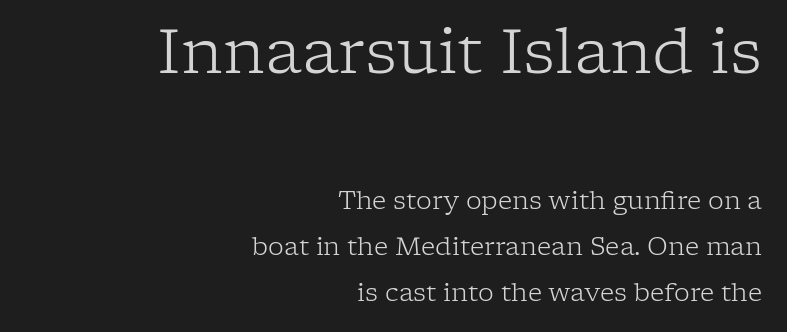
These lines were composed using upright roman letters. The words here are not underlined. This layout puts the oversized block above and the modest block below. The setting favours the right margin, as signatures and pull-quotes sometimes do. You could not count columns in this text — the font is proportionally spaced. Nothing heavy about these letters — not bold at all.
